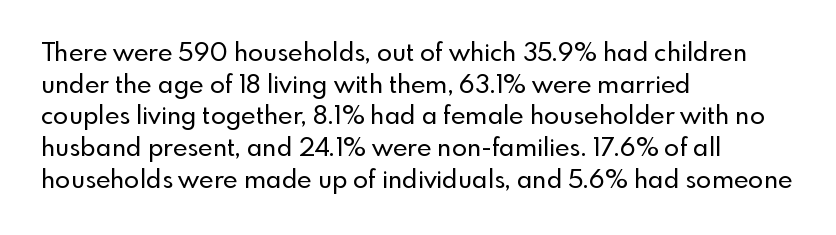
Q: Is the text italic (slanted)? A: No, it is upright.
Q: Is the text underlined? A: No.
Q: How is the paragraph aligned? A: Left-aligned.
Q: Is the spacing between letters normal or unusually wide? A: Normal.
Q: Is the spacing between lines tight, normal or loose? A: Normal.
